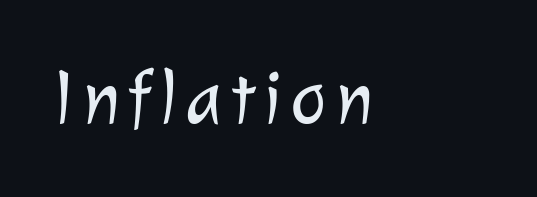
No word sits above an underline. Visually the block forms a straight wall on the left and a jagged coastline on the right. A typesetter would label this face a sans. Looks like regular typesetting: each glyph gets only the width it needs.
